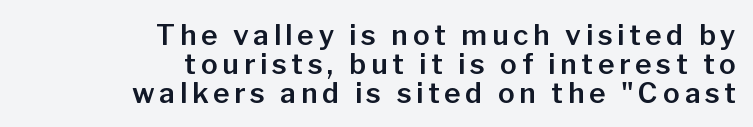
Q: Is the text italic (slanted)? A: No, it is upright.
Q: Is the typeface a serif or a sans-serif typeface? A: Sans-serif.
Q: Is the text underlined? A: No.
Q: How is the paragraph aligned? A: Right-aligned.
Q: Is the spacing between lines tight, normal or loose? A: Tight.
Q: Width (condensed, normal, or wide)? A: Normal.
Q: Stroke contrast? A: Low.
Q: x-height? A: Medium.
Q: Monospaced? A: No.
